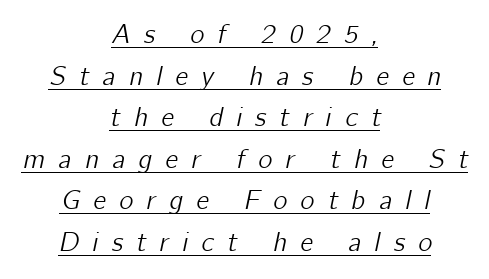
Q: Is the text italic (slanted)? A: Yes, it leans right by about 12 degrees.
Q: Is the text underlined? A: Yes.
Q: How is the paragraph aligned? A: Centered.
Q: Is the spacing between letters normal or unusually wide? A: Unusually wide.
Q: Is the spacing between lines tight, normal or loose? A: Normal.
